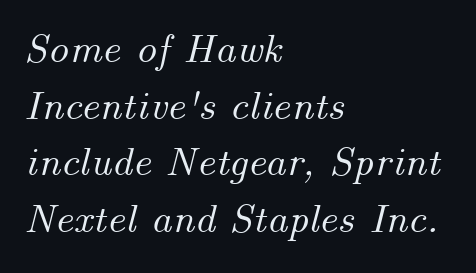
Q: Is the text italic (slanted)? A: Yes, it leans right by about 14 degrees.
Q: Is the text underlined? A: No.
Q: How is the paragraph aligned? A: Left-aligned.
Q: Is the spacing between letters normal or unusually wide? A: Normal.
Q: Is the spacing between lines tight, normal or loose? A: Normal.
Q: Width (condensed, normal, or wide)? A: Normal.
Q: Stroke contrast? A: Medium.
Q: x-height? A: Small.
Q: Monospaced? A: No.
